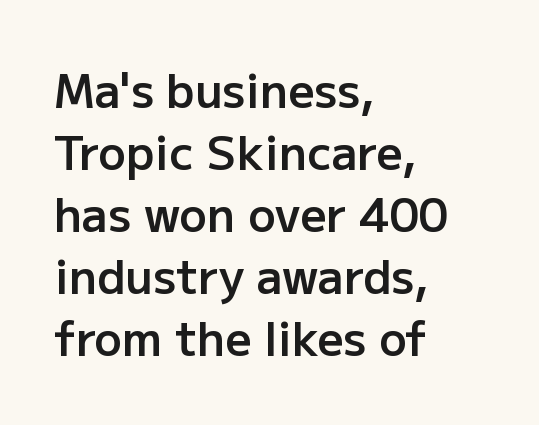
Q: Is the text bold? A: Semi-bold.
Q: Is the text italic (slanted)? A: No, it is upright.
Q: Is the typeface a serif or a sans-serif typeface? A: Sans-serif.
Q: Is the text underlined? A: No.
Q: How is the paragraph aligned? A: Left-aligned.
Q: Is the spacing between letters normal or unusually wide? A: Normal.
Q: Is the spacing between lines tight, normal or loose? A: Normal.
Q: Width (condensed, normal, or wide)? A: Normal.
Q: Stroke contrast? A: Low.
Q: x-height? A: Medium.
Q: Monospaced? A: No.
